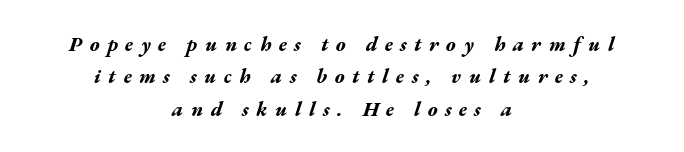
{"italic": "yes", "lean": "right", "slant_degrees": 17, "bold": "yes", "underline": "no", "align": "center", "line_spacing": "normal", "line_spacing_ratio": 1.62, "letter_spacing": "wide", "letter_spacing_em": 0.38, "glyph_px": 20}
